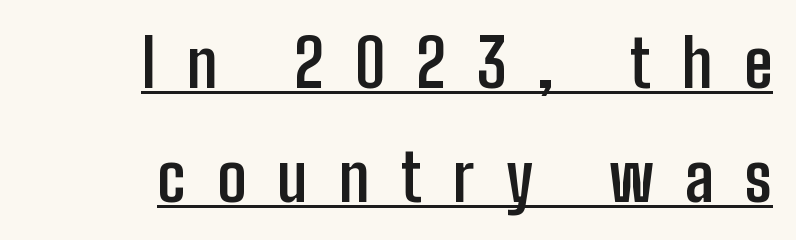
The image shows 65 px semibold, condensed sans-serif type, upright; set right-aligned, line spacing 1.75x, unusually wide letter spacing (+0.48 em), underlined; low stroke contrast and a medium x-height.
